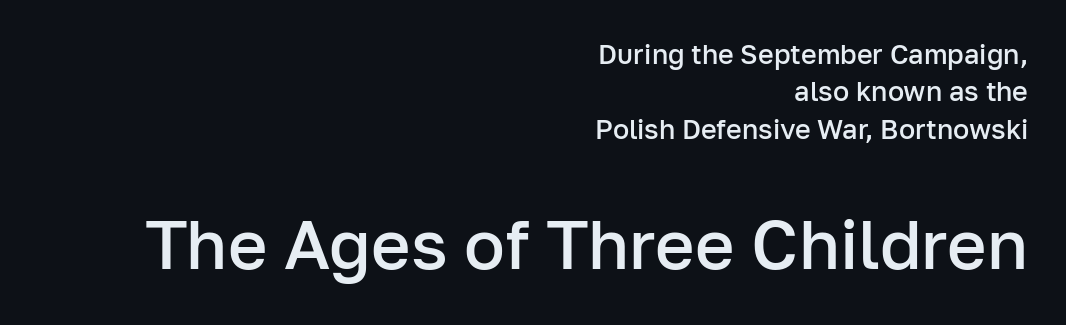
The image shows 68 px semibold sans-serif type, upright; set right-aligned, normal line spacing (1.38x), normal letter spacing, not underlined; the second (bottom) block is 2.52x larger; low stroke contrast and a medium x-height.
